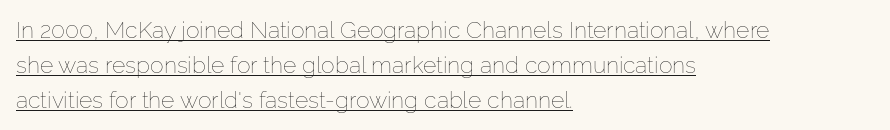
The image shows 23 px text type, upright; set left-aligned, normal line spacing (1.52x), normal letter spacing, underlined.
